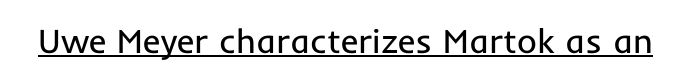
Letterform terminals end flat and unadorned throughout the passage. The rendered words wear a rule along their underside. Is this a fixed-width face? No — the glyphs have proportional, varying widths. The strokes are not fattened; the text isn't bold. Here the glyphs are tracked normally, forming tight word shapes.
